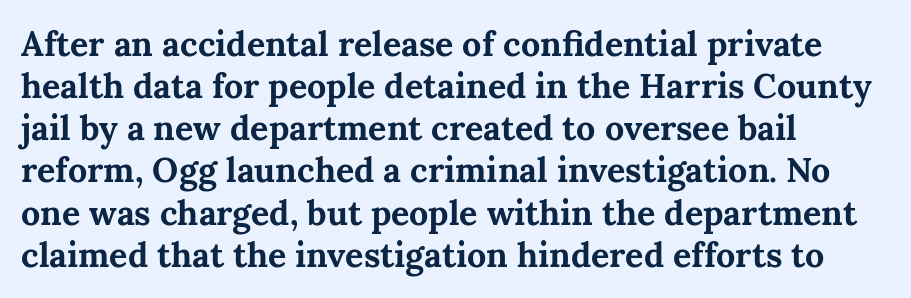
The image shows 34 px bold serif type, upright; set left-aligned, line spacing 1.24x, normal letter spacing, not underlined; medium stroke contrast and a medium x-height.
